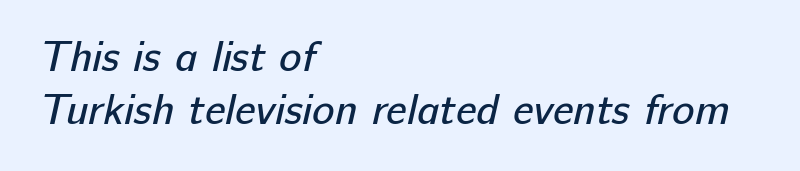
{"serif": "no", "bold": "no", "weight": "regular", "width": "normal", "stroke_contrast": "low", "x_height": "medium", "monospaced": "no", "underline": "no", "align": "left", "line_spacing": "normal", "line_spacing_ratio": 1.27, "letter_spacing": "normal", "letter_spacing_em": 0.0, "glyph_px": 42}
